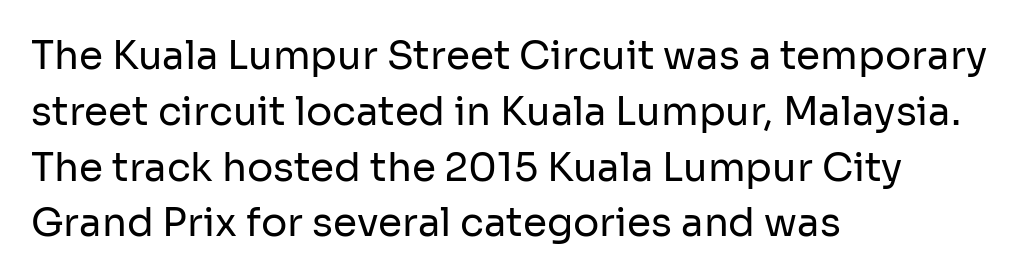
The image shows 39 px regular-weight sans-serif type, upright; set left-aligned, normal line spacing (1.43x), normal letter spacing, not underlined; low stroke contrast and a medium x-height.
